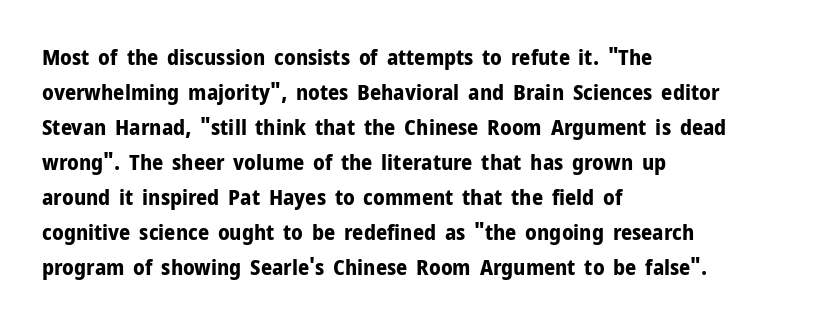
The image shows 22 px bold type, upright; set left-aligned, normal line spacing (1.59x), normal letter spacing, not underlined.
